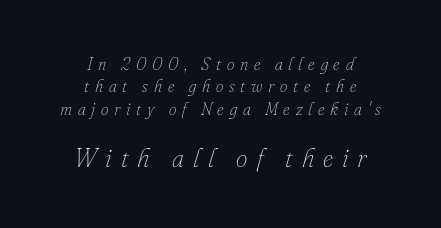
The image shows 26 px text type, italic (leaning right); set centered, normal line spacing (1.32x), unusually wide letter spacing (+0.34 em), not underlined; the second (bottom) block is 1.53x larger.
